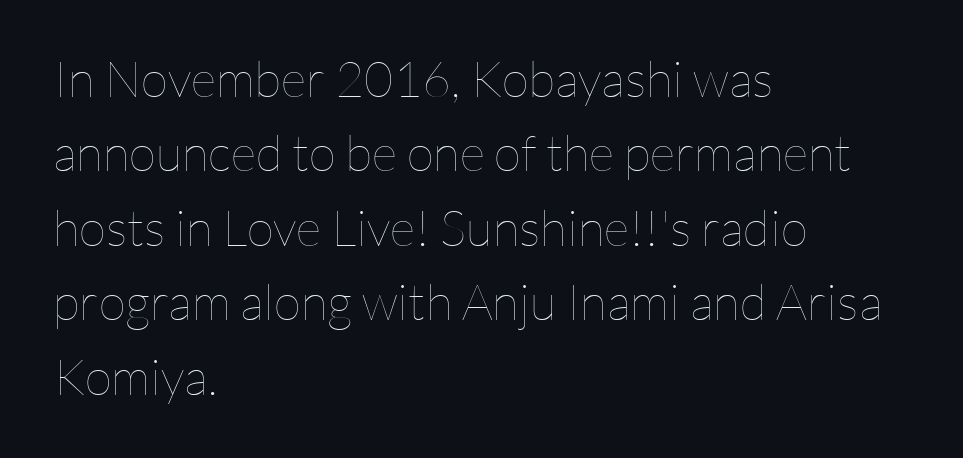
{"italic": "no", "bold": "no", "weight": "thin", "width": "normal", "stroke_contrast": "low", "x_height": "medium", "monospaced": "no", "underline": "no", "align": "left", "line_spacing": "normal", "line_spacing_ratio": 1.49, "letter_spacing": "normal", "letter_spacing_em": 0.0, "glyph_px": 50}
